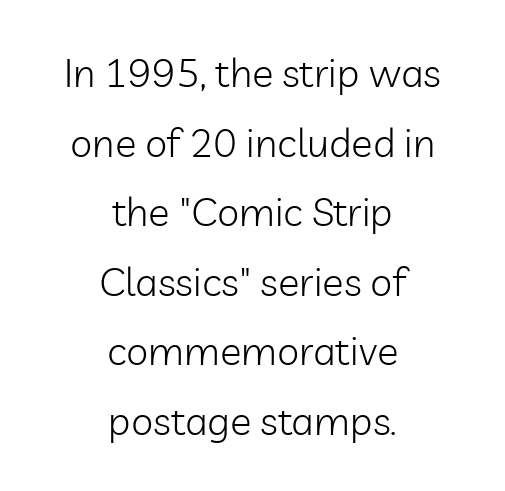
The image shows 40 px light sans-serif type, upright; set centered, line spacing 1.74x, normal letter spacing, not underlined; low stroke contrast and a medium x-height.
